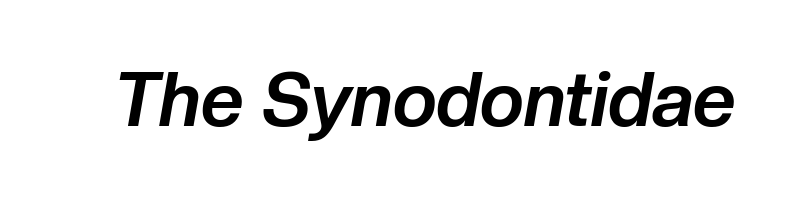
The image shows 75 px bold type, italic (leaning right); set normal letter spacing, not underlined; low stroke contrast and a medium x-height.
